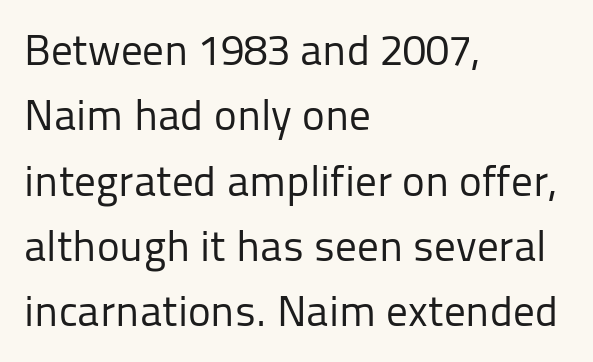
The image shows 43 px regular-weight sans-serif type, upright; set left-aligned, normal line spacing (1.52x), normal letter spacing, not underlined; low stroke contrast and a medium x-height.
